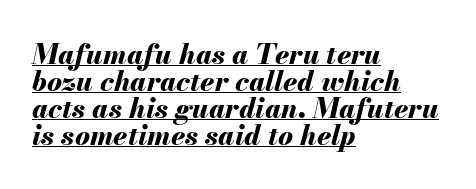
The image shows 28 px bold type, italic (leaning right); set left-aligned, tight line spacing (0.96x), normal letter spacing, underlined; medium stroke contrast and a small x-height.
